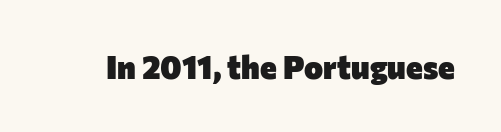
Every character sits straight up, as roman type does. Compared with typical body copy, the letter spacing here is the same. Lines of text with bare space underneath. What kind of face is this? One without serifs — a sans. Note the varied advance widths — an 'i' is clearly narrower than an 'm'.
